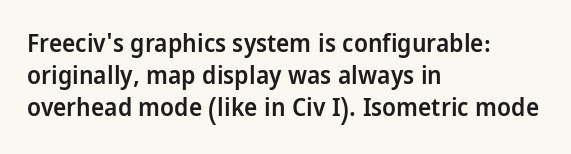
The image shows 25 px text type, upright; set left-aligned, normal line spacing (1.29x), normal letter spacing, not underlined.
